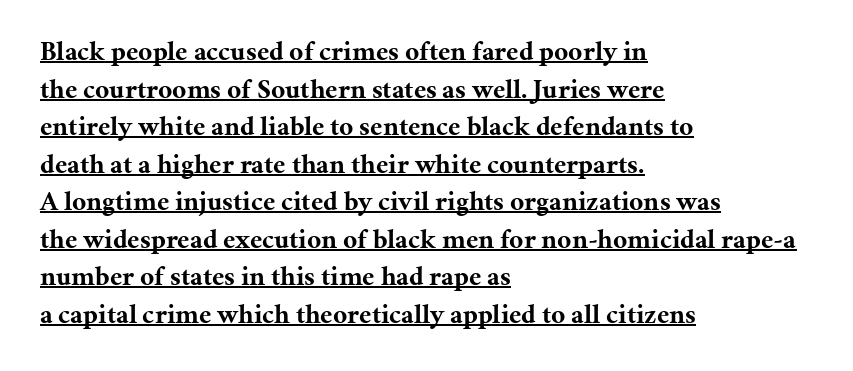
The image shows 27 px bold type, upright; set left-aligned, normal line spacing (1.39x), normal letter spacing, underlined.
